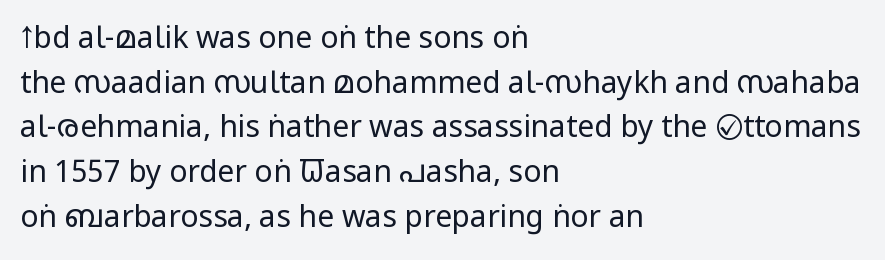
Q: Is the text bold? A: No.
Q: Is the text italic (slanted)? A: No, it is upright.
Q: Is the typeface a serif or a sans-serif typeface? A: Sans-serif.
Q: Is the text underlined? A: No.
Q: How is the paragraph aligned? A: Left-aligned.
Q: Is the spacing between letters normal or unusually wide? A: Normal.
Q: Is the spacing between lines tight, normal or loose? A: Normal.
Q: Width (condensed, normal, or wide)? A: Condensed.
Q: Stroke contrast? A: Low.
Q: x-height? A: Large.
Q: Monospaced? A: No.
